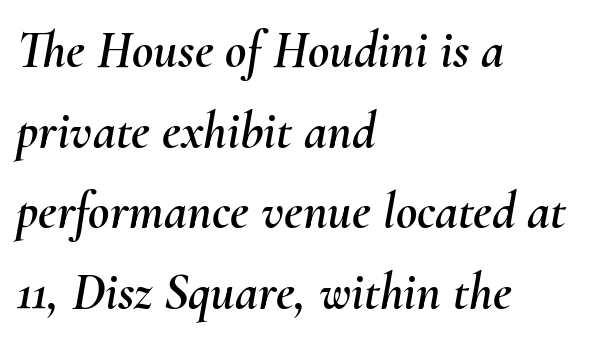
Q: Is the text italic (slanted)? A: Yes, it leans right by about 10 degrees.
Q: Is the text underlined? A: No.
Q: How is the paragraph aligned? A: Left-aligned.
Q: Is the spacing between letters normal or unusually wide? A: Normal.
Q: Is the spacing between lines tight, normal or loose? A: Normal.
Q: Width (condensed, normal, or wide)? A: Normal.
Q: Stroke contrast? A: Medium.
Q: x-height? A: Small.
Q: Monospaced? A: No.
